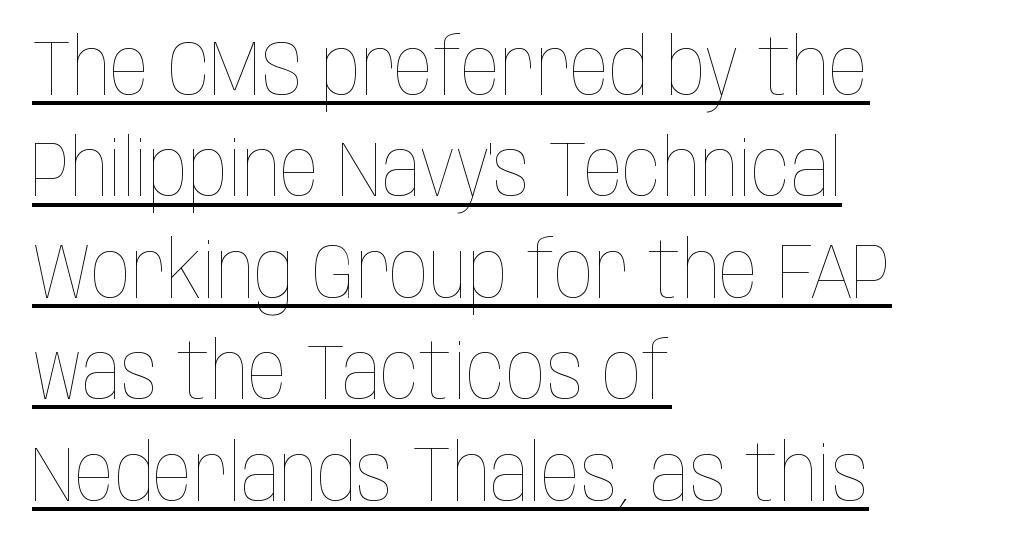
Q: Is the text bold? A: No.
Q: Is the text italic (slanted)? A: No, it is upright.
Q: Is the text underlined? A: Yes.
Q: How is the paragraph aligned? A: Left-aligned.
Q: Is the spacing between letters normal or unusually wide? A: Normal.
Q: Is the spacing between lines tight, normal or loose? A: Normal.
Q: Width (condensed, normal, or wide)? A: Condensed.
Q: Stroke contrast? A: Low.
Q: x-height? A: Large.
Q: Monospaced? A: No.
